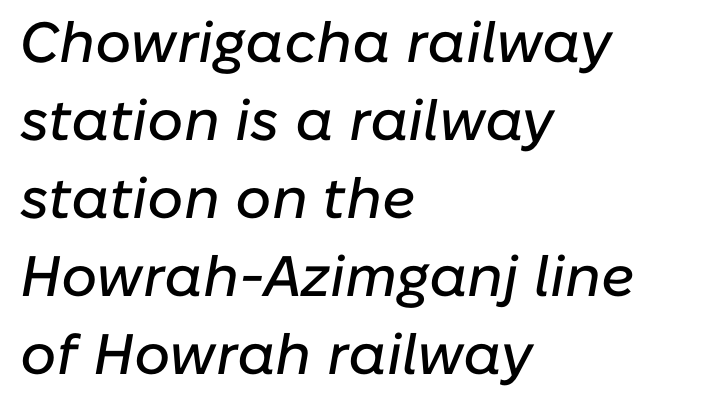
{"italic": "yes", "lean": "right", "slant_degrees": 10, "width": "normal", "stroke_contrast": "low", "x_height": "medium", "monospaced": "no", "underline": "no", "align": "left", "line_spacing": "normal", "line_spacing_ratio": 1.37, "letter_spacing": "normal", "letter_spacing_em": 0.0, "glyph_px": 57}
